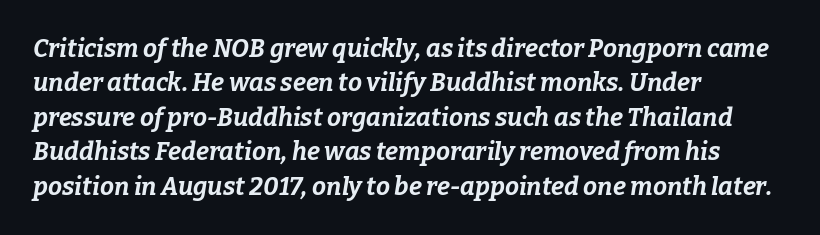
{"italic": "yes", "lean": "right", "slant_degrees": 9, "bold": "yes", "underline": "no", "align": "left", "line_spacing": "normal", "line_spacing_ratio": 1.38, "letter_spacing": "normal", "letter_spacing_em": 0.0, "glyph_px": 25}
